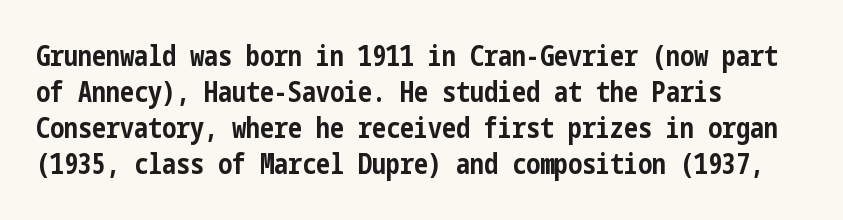
Interline gaps are of average width in this sample. Heavy-handed strokes throughout: this text is bold. Each word holds together tightly as a unit, with standard inter-letter gaps. This rendering employs a face without finishing strokes, i.e., a sans-serif. The font's upright variant was chosen for this text.
